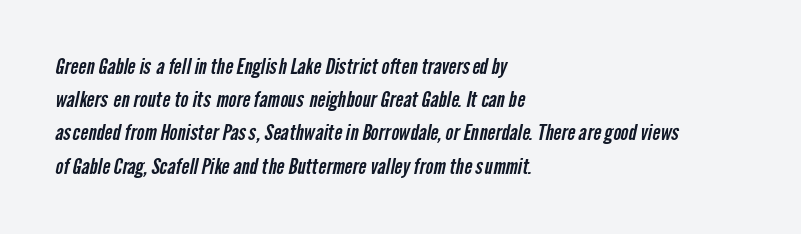
{"underline": "no", "align": "left", "line_spacing": "normal", "line_spacing_ratio": 1.58, "letter_spacing": "normal", "letter_spacing_em": 0.0, "glyph_px": 21}
